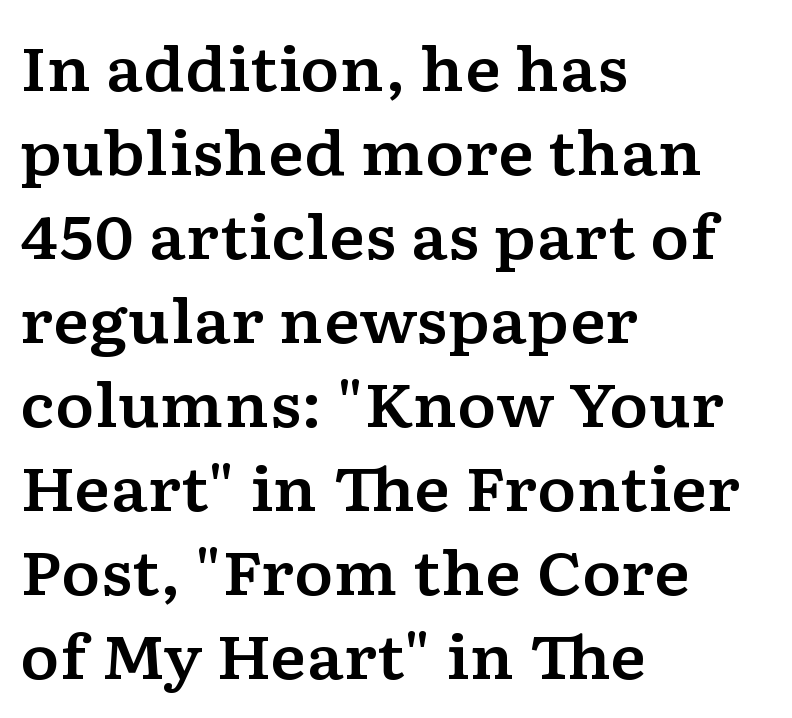
{"serif": "yes", "italic": "no", "width": "wide", "stroke_contrast": "low", "x_height": "medium", "monospaced": "no", "underline": "no", "align": "left", "line_spacing": "normal", "line_spacing_ratio": 1.4, "letter_spacing": "normal", "letter_spacing_em": 0.0, "glyph_px": 60}
